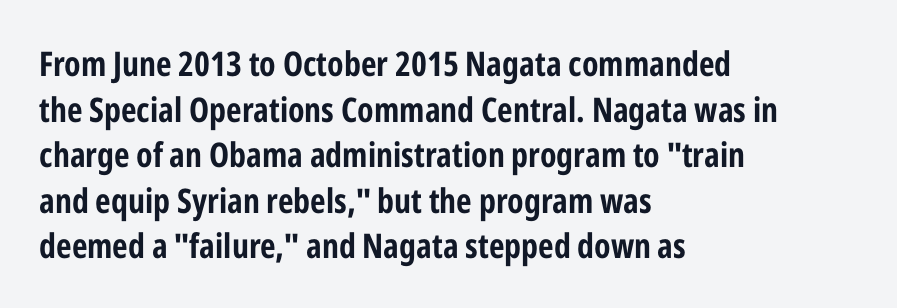
Q: Is the text bold? A: Yes.
Q: Is the text italic (slanted)? A: No, it is upright.
Q: Is the typeface a serif or a sans-serif typeface? A: Sans-serif.
Q: Is the text underlined? A: No.
Q: How is the paragraph aligned? A: Left-aligned.
Q: Is the spacing between letters normal or unusually wide? A: Normal.
Q: Is the spacing between lines tight, normal or loose? A: Normal.
Q: Width (condensed, normal, or wide)? A: Condensed.
Q: Stroke contrast? A: Low.
Q: x-height? A: Medium.
Q: Monospaced? A: No.
